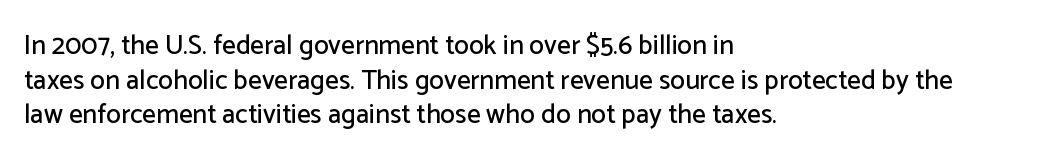
Q: Is the text italic (slanted)? A: No, it is upright.
Q: Is the text underlined? A: No.
Q: How is the paragraph aligned? A: Left-aligned.
Q: Is the spacing between letters normal or unusually wide? A: Normal.
Q: Is the spacing between lines tight, normal or loose? A: Normal.
